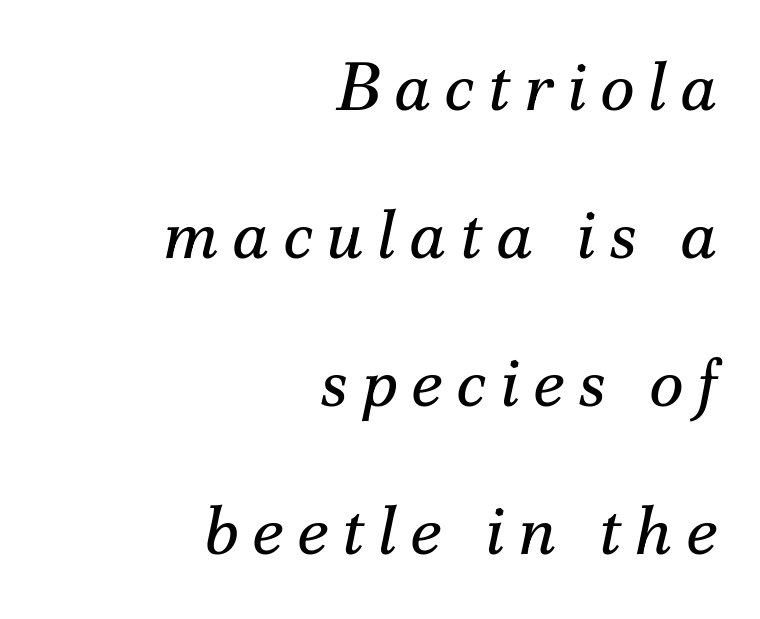
Type without underlining. The face used here is proportionally spaced, like ordinary book or web type. A student would call this right alignment; a typographer would say flush right, rag left. The type is letterspaced generously, with wide tracking. Slanted lettering throughout.
